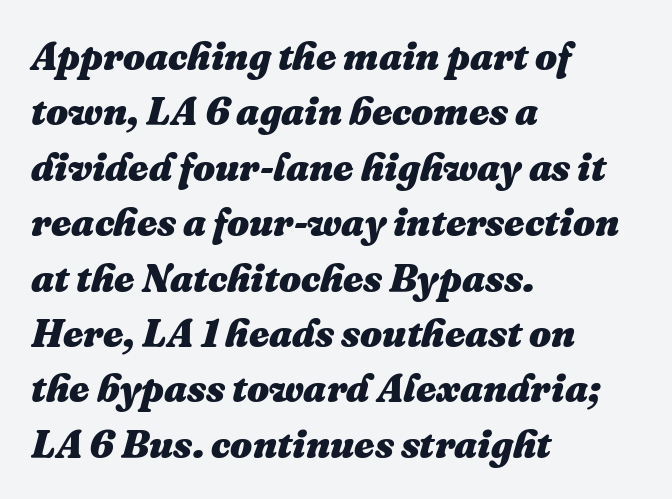
The image shows 39 px heavy type, italic (leaning right); set left-aligned, normal line spacing (1.42x), normal letter spacing, not underlined; medium stroke contrast and a medium x-height.
